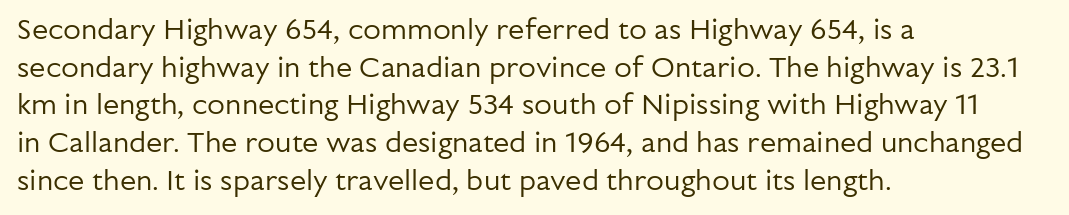
The image shows 29 px regular-weight sans-serif type, upright; set left-aligned, normal line spacing (1.3x), normal letter spacing, not underlined; low stroke contrast and a medium x-height.
